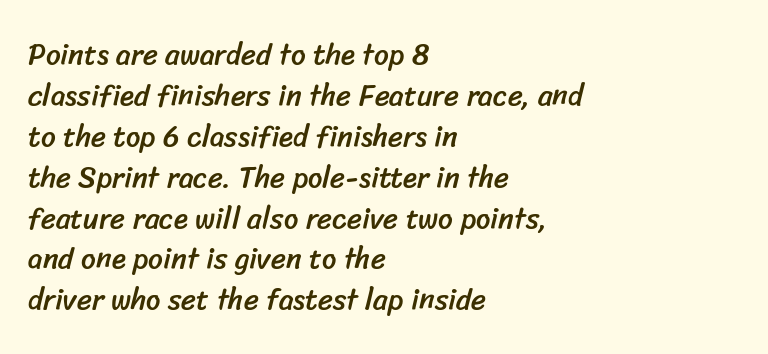
A typesetter would call this zero additional tracking. The rendering uses natural spacing where letterforms have individual widths. Note: no serifs on the glyphs. Plain, unruled lines of type. Alignment: flush left.
